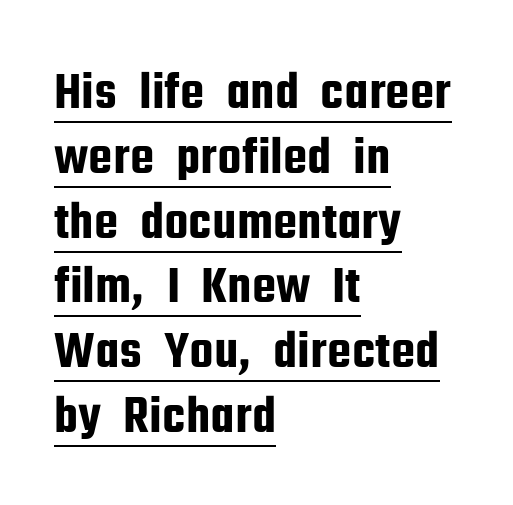
Q: Is the text italic (slanted)? A: No, it is upright.
Q: Is the typeface a serif or a sans-serif typeface? A: Sans-serif.
Q: Is the text underlined? A: Yes.
Q: How is the paragraph aligned? A: Left-aligned.
Q: Is the spacing between letters normal or unusually wide? A: Normal.
Q: Width (condensed, normal, or wide)? A: Condensed.
Q: Stroke contrast? A: Low.
Q: x-height? A: Medium.
Q: Monospaced? A: No.
